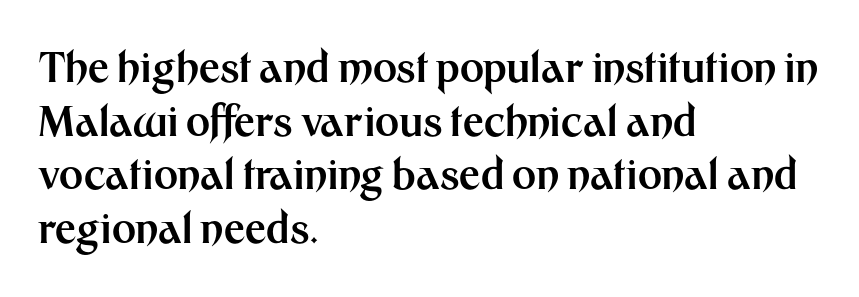
{"serif": "no", "italic": "no", "bold": "yes", "weight": "bold", "width": "normal", "stroke_contrast": "medium", "x_height": "medium", "monospaced": "no", "underline": "no", "align": "left", "line_spacing": "normal", "line_spacing_ratio": 1.31, "letter_spacing": "normal", "letter_spacing_em": 0.0, "glyph_px": 41}
